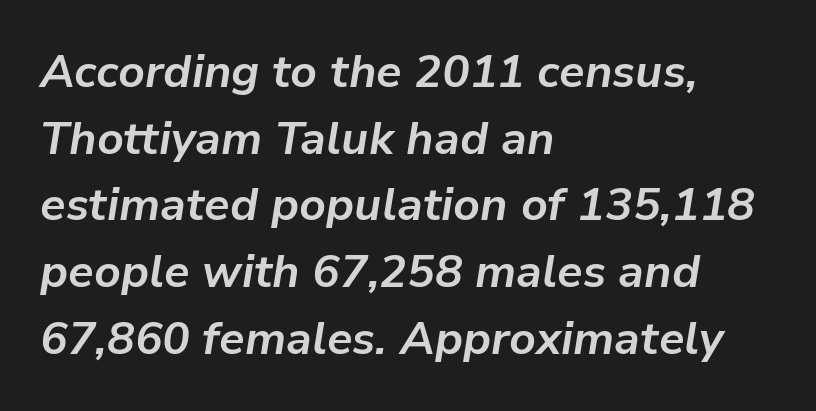
Spacing verdict: proportional, widths tailored to each character. On the weight axis this lands at bold, roughly 700. Glyph-to-glyph distance matches everyday printed text. Clear beneath every line of the passage. What's the leading like? Ordinary, nothing unusual. Short and long lines alike share a common starting point at left.
